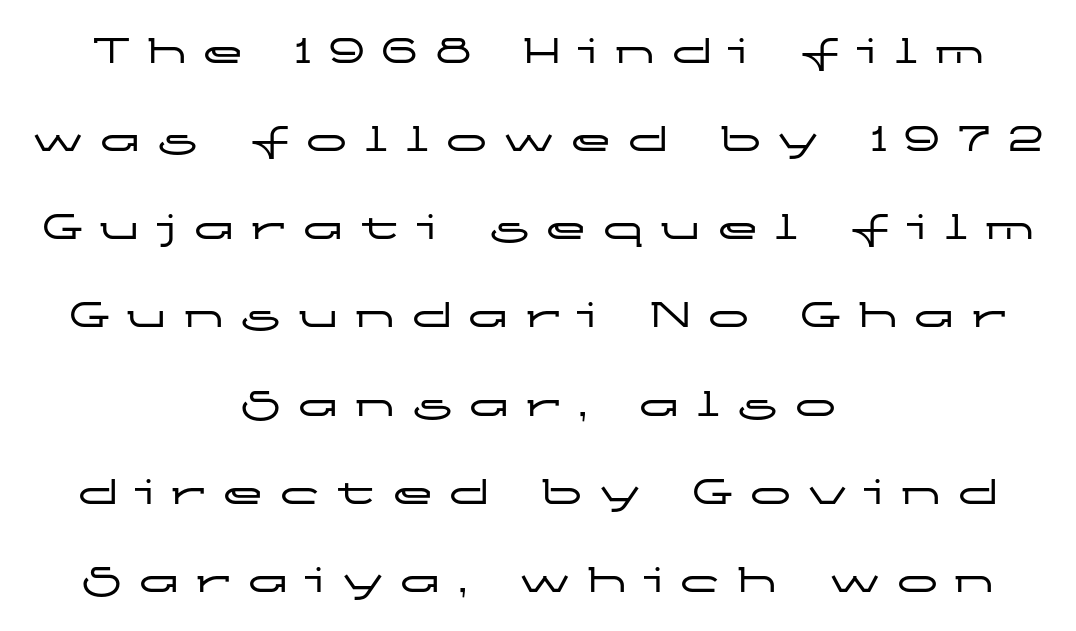
Q: Is the text italic (slanted)? A: No, it is upright.
Q: Is the typeface a serif or a sans-serif typeface? A: Sans-serif.
Q: Is the text underlined? A: No.
Q: How is the paragraph aligned? A: Centered.
Q: Is the spacing between letters normal or unusually wide? A: Unusually wide.
Q: Is the spacing between lines tight, normal or loose? A: Loose.
Q: Width (condensed, normal, or wide)? A: Wide.
Q: Stroke contrast? A: Low.
Q: x-height? A: Medium.
Q: Monospaced? A: No.
